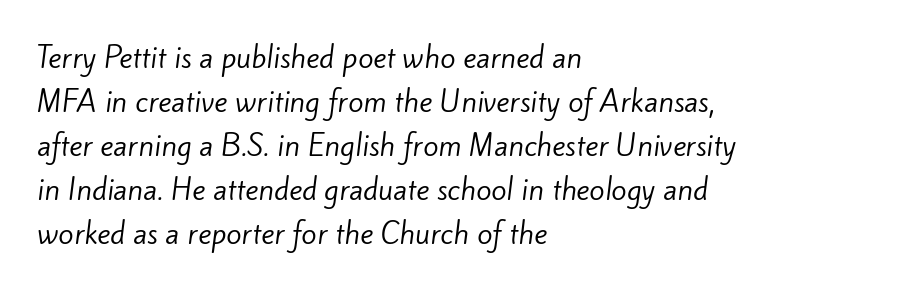
The space between consecutive lines is moderate. The ragged edge is on the right, which tells us the setting is flush left. Think standard paragraph weight, or any step lighter than that. Observe the ordinary spacing: letters are neighbours, not strangers. Each letter keeps its own natural width here, so spacing adapts to shape.
